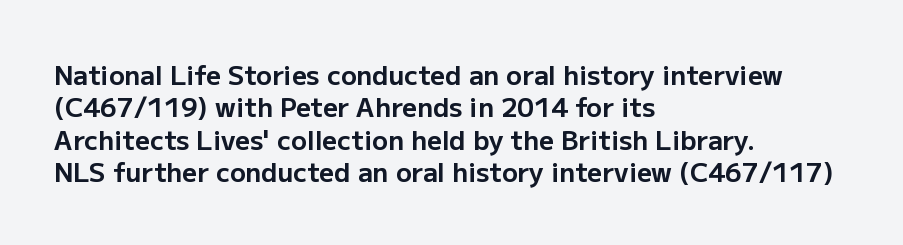
The image shows 26 px bold type, upright; set left-aligned, normal line spacing (1.25x), normal letter spacing, not underlined.
